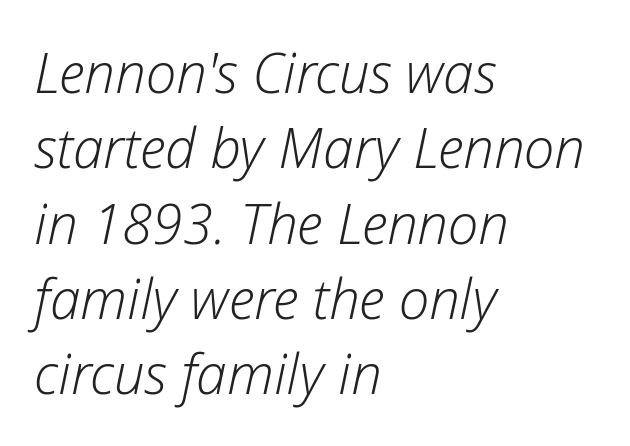
{"italic": "yes", "lean": "right", "slant_degrees": 12, "bold": "no", "weight": "light", "width": "normal", "stroke_contrast": "low", "x_height": "medium", "monospaced": "no", "underline": "no", "align": "left", "line_spacing": "normal", "line_spacing_ratio": 1.37, "letter_spacing": "normal", "letter_spacing_em": 0.0, "glyph_px": 55}
